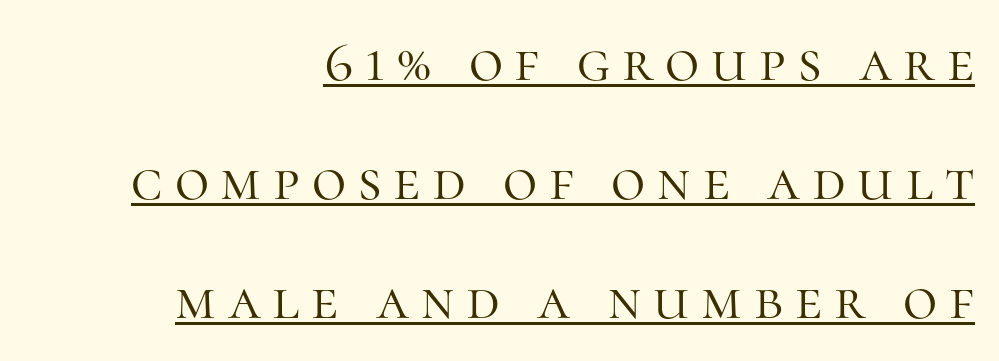
Short and long lines alike share a common ending point at right. This sample carries an underscore along the baseline area. Nothing heavy about these letters — not bold at all. Students, note that the glyphs here are deliberately spaced far apart. Does the leading feel generous? Absolutely, it's lavish. You can tell it's not italic because the verticals are truly vertical.
